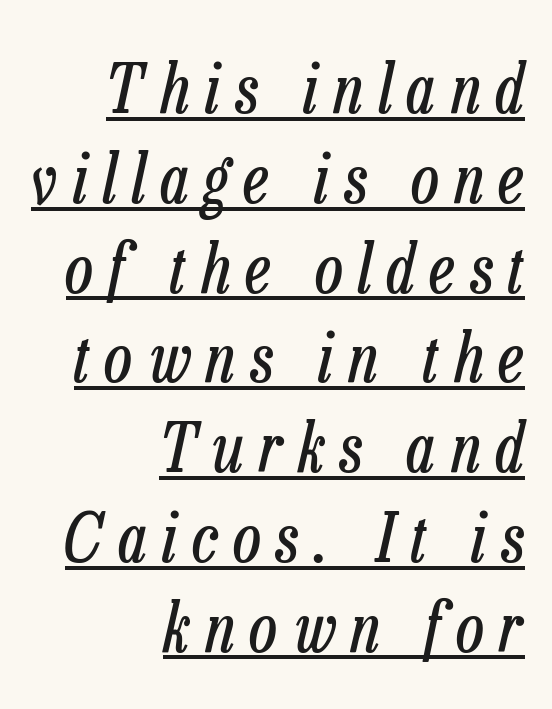
The designer left line spacing at the default. The strokes carry an ordinary text weight at most. Notice how the stems are inclined rather than vertical — that's the hallmark of italics. You can see a thin bar hugging the bottom of the glyphs.
